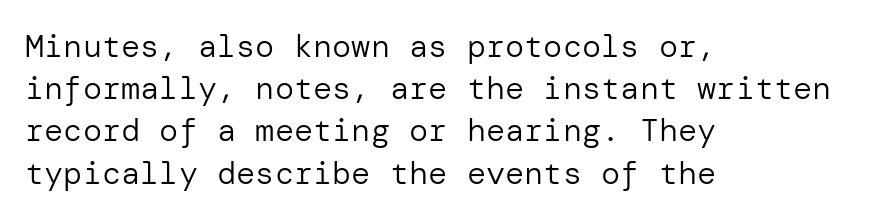
The image shows 32 px regular-weight sans-serif type, upright; set left-aligned, normal line spacing (1.32x), normal letter spacing, not underlined; low stroke contrast and a medium x-height.
